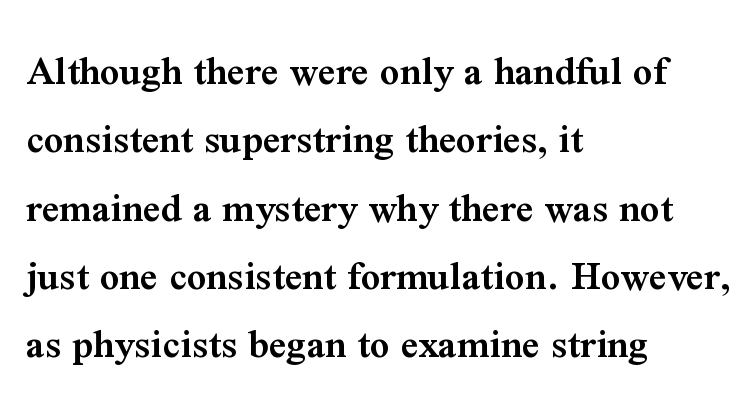
{"serif": "yes", "italic": "no", "bold": "semi", "weight": "semibold", "width": "normal", "stroke_contrast": "medium", "x_height": "medium", "monospaced": "no", "underline": "no", "align": "left", "line_spacing": "normal", "line_spacing_ratio": 1.59, "letter_spacing": "normal", "letter_spacing_em": 0.0, "glyph_px": 43}
